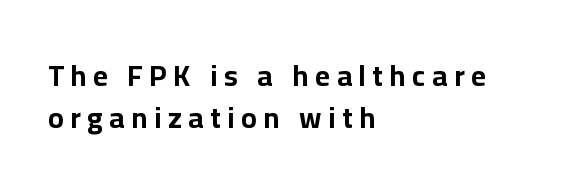
The image shows 29 px bold sans-serif type, upright; set left-aligned, normal line spacing (1.44x), unusually wide letter spacing (+0.23 em), not underlined; low stroke contrast and a medium x-height.
